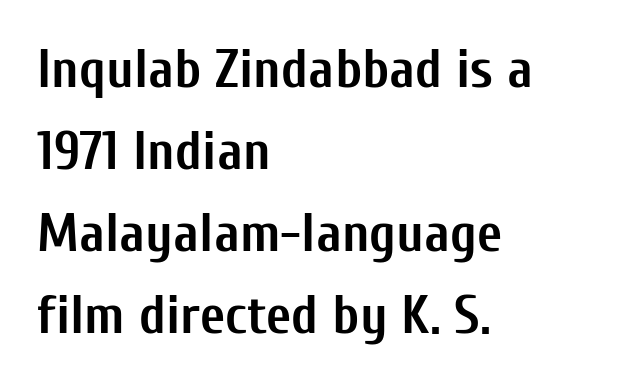
The line-height multiplier appears to be the usual default. Proportional: the letters do not fall into vertical columns. Classification — sans serif. The axis of the letterforms is exactly vertical. This rendering leaves character spacing at its baseline value.
